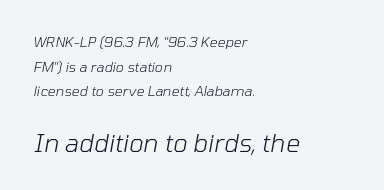
The face used here appears at its bigger size in the lower chunk. Is the type heavy? It reads as light-to-regular instead. The whole block is typeset with a tilt. The rag falls on the right side of this text block.
